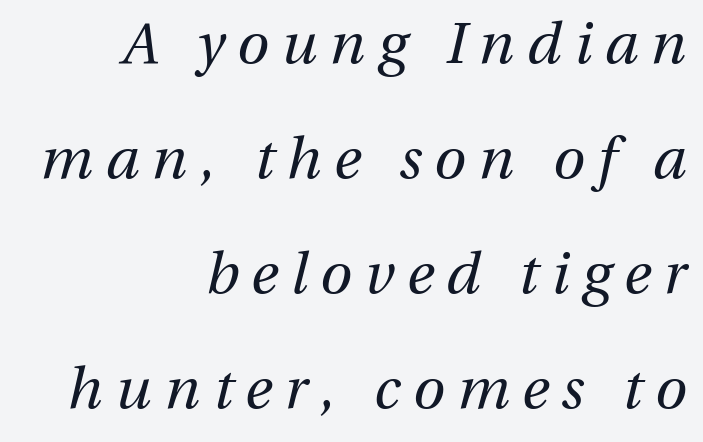
Does the copy run flush right? Yes — the right margin is perfectly even. Does the lettering tilt? It does — this is italic. The area under the type is left untouched. Is the letter spacing exaggerated? Yes — the characters are pushed far apart. Regarding leading, the lines here are spaced well apart. Think standard paragraph weight, or any step lighter than that.
